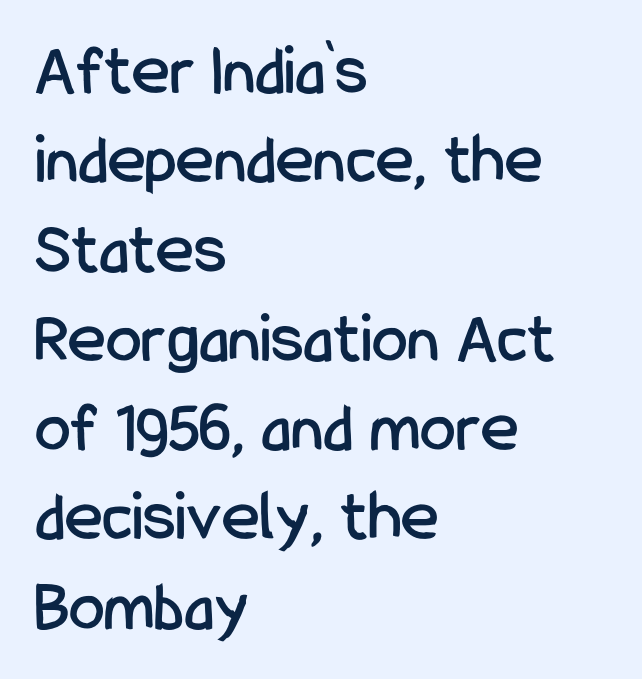
The image shows 72 px condensed sans-serif type, upright; set left-aligned, line spacing 1.24x, normal letter spacing, not underlined; low stroke contrast and a medium x-height.
